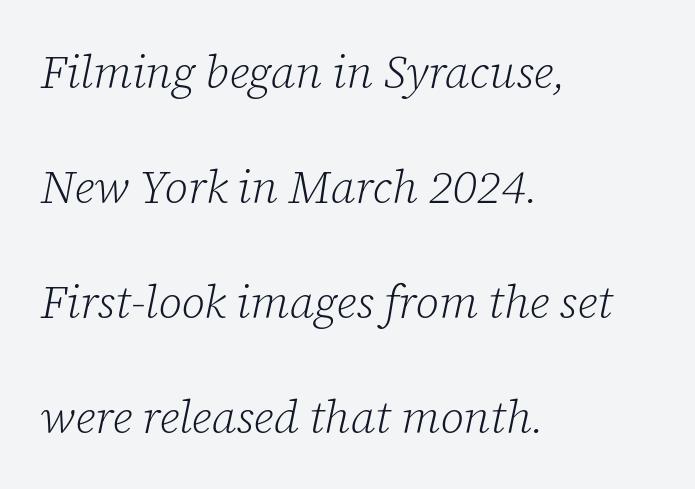
Q: Is the text bold? A: No.
Q: Is the text italic (slanted)? A: Yes, it leans right by about 12 degrees.
Q: Is the typeface a serif or a sans-serif typeface? A: Serif.
Q: Is the text underlined? A: No.
Q: How is the paragraph aligned? A: Left-aligned.
Q: Is the spacing between letters normal or unusually wide? A: Normal.
Q: Is the spacing between lines tight, normal or loose? A: Loose.
Q: Width (condensed, normal, or wide)? A: Normal.
Q: Stroke contrast? A: Low.
Q: x-height? A: Medium.
Q: Monospaced? A: No.
